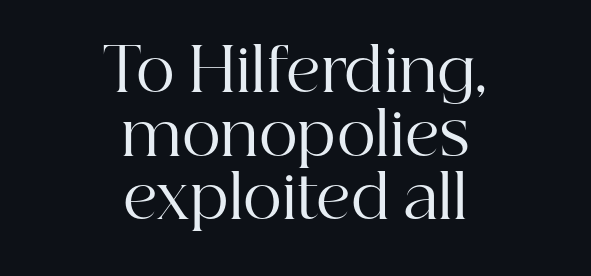
Q: Is the text bold? A: No.
Q: Is the text italic (slanted)? A: No, it is upright.
Q: Is the typeface a serif or a sans-serif typeface? A: Serif.
Q: Is the text underlined? A: No.
Q: How is the paragraph aligned? A: Centered.
Q: Is the spacing between letters normal or unusually wide? A: Normal.
Q: Is the spacing between lines tight, normal or loose? A: Tight.
Q: Width (condensed, normal, or wide)? A: Normal.
Q: Stroke contrast? A: High.
Q: x-height? A: Medium.
Q: Monospaced? A: No.
